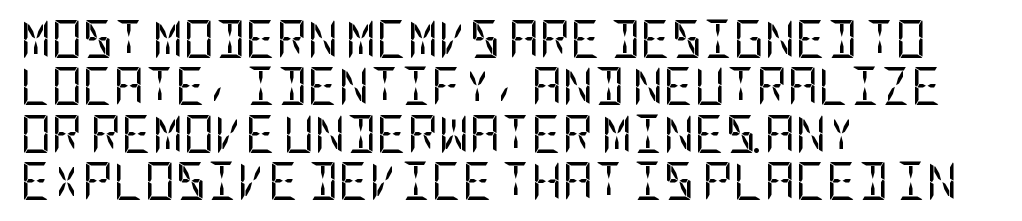
{"serif": "no", "italic": "no", "bold": "no", "weight": "regular", "width": "condensed", "stroke_contrast": "low", "x_height": "large", "underline": "no", "align": "left", "line_spacing": "normal", "line_spacing_ratio": 1.25, "letter_spacing": "normal", "letter_spacing_em": 0.0, "glyph_px": 38}
